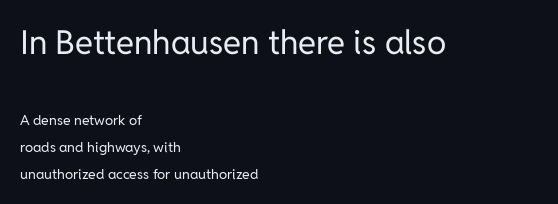
The image shows 33 px regular-weight sans-serif type, upright; set left-aligned, loose line spacing (1.92x), normal letter spacing, not underlined; the first (top) block is 2.36x larger; low stroke contrast and a medium x-height.
